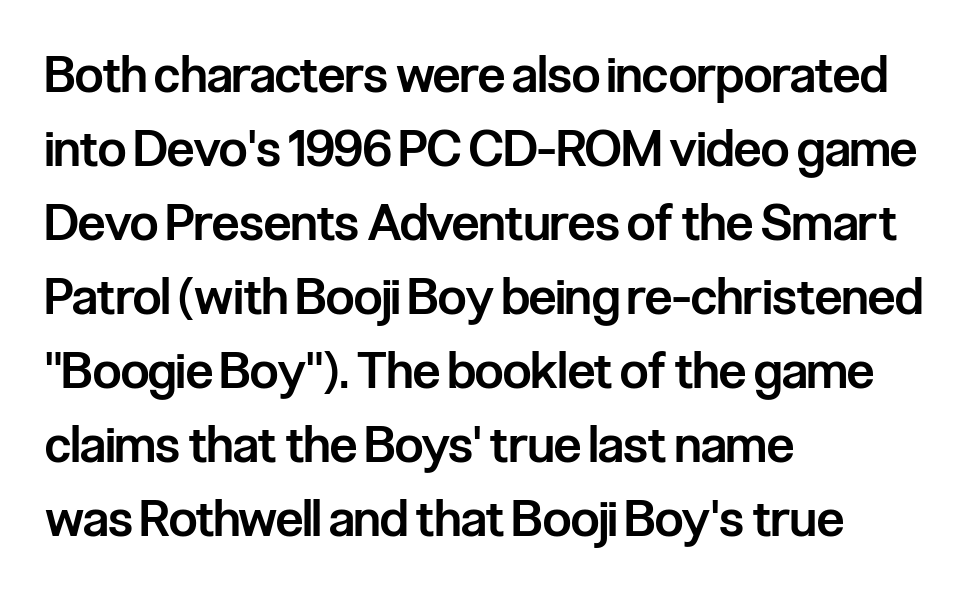
{"serif": "no", "italic": "no", "bold": "semi", "weight": "semibold", "width": "condensed", "stroke_contrast": "low", "x_height": "medium", "monospaced": "no", "underline": "no", "align": "left", "line_spacing": "normal", "line_spacing_ratio": 1.48, "letter_spacing": "normal", "letter_spacing_em": 0.0, "glyph_px": 50}
